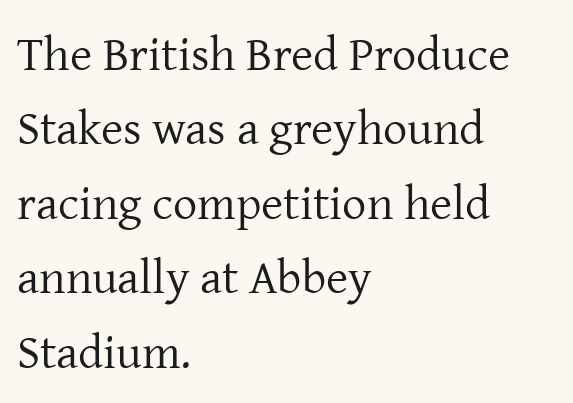
The image shows 48 px regular-weight serif type, upright; set left-aligned, normal line spacing (1.55x), normal letter spacing, not underlined; low stroke contrast and a medium x-height.
